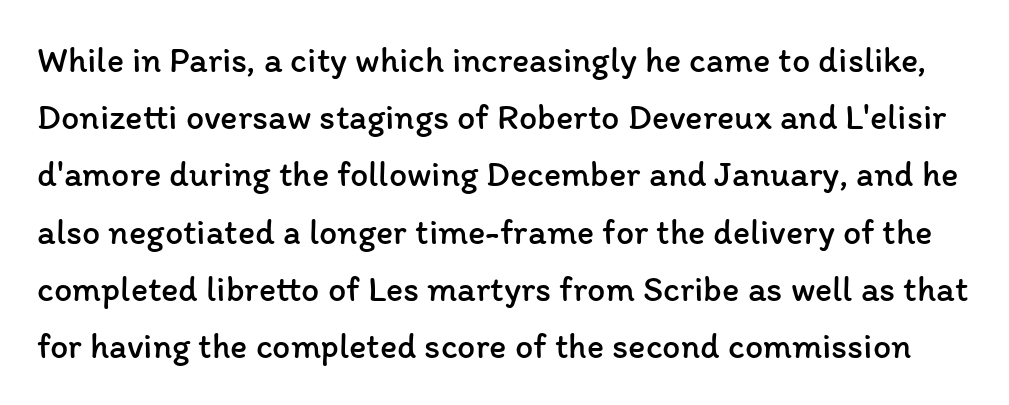
If you measured baseline to baseline, you'd find a middling distance. This is roman type, the default non-slanted kind. Each word holds together tightly as a unit, with standard inter-letter gaps. This sample has the flowing, uneven cadence of proportional lettering.
